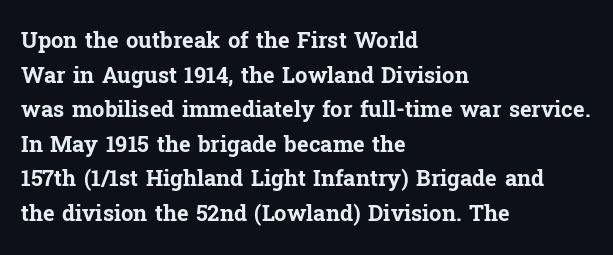
Q: Is the text bold? A: Yes.
Q: Is the text italic (slanted)? A: No, it is upright.
Q: Is the text underlined? A: No.
Q: How is the paragraph aligned? A: Left-aligned.
Q: Is the spacing between letters normal or unusually wide? A: Normal.
Q: Is the spacing between lines tight, normal or loose? A: Normal.
